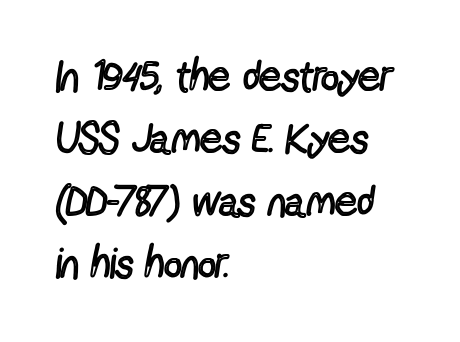
The image shows 43 px regular-weight, condensed sans-serif type; set left-aligned, normal line spacing (1.45x), normal letter spacing, not underlined; a medium x-height.
